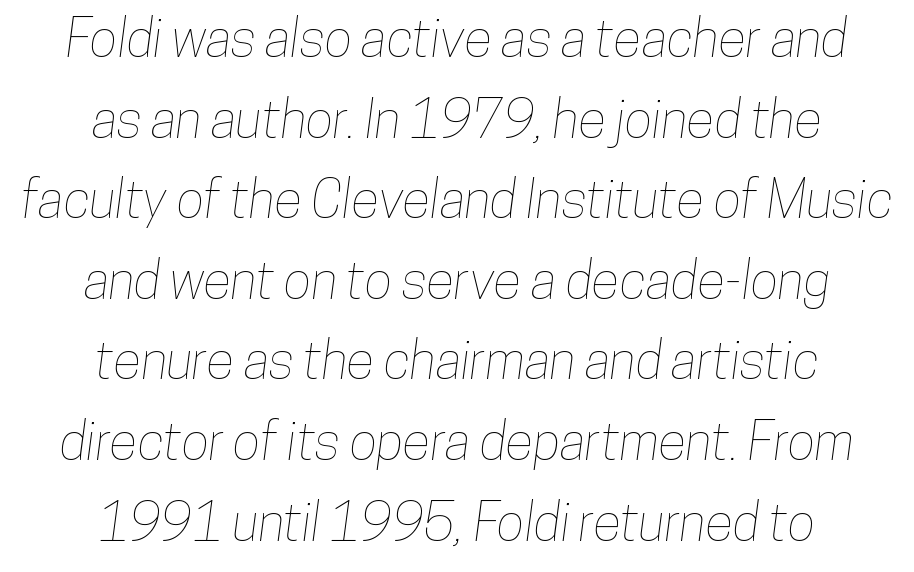
Underline: absent. The leading is moderate, giving the passage an even texture. The passage shown is typed in a proportional face where columns would drift. The passage shown has conventional tracking throughout. Compared with a flush-left layout, this one balances lines on the center instead.
